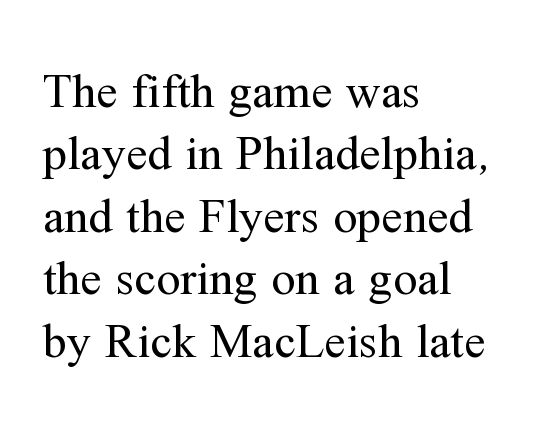
{"serif": "yes", "italic": "no", "bold": "no", "weight": "regular", "width": "normal", "stroke_contrast": "medium", "x_height": "medium", "monospaced": "no", "underline": "no", "align": "left", "line_spacing": "normal", "line_spacing_ratio": 1.3, "letter_spacing": "normal", "letter_spacing_em": 0.0, "glyph_px": 48}
